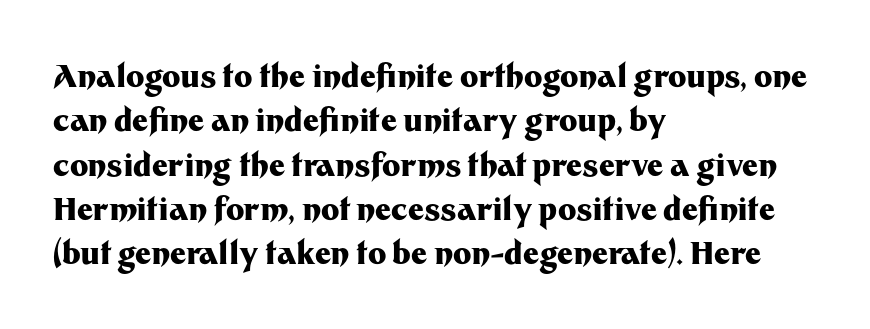
The image shows 31 px heavy sans-serif type, upright; set left-aligned, normal line spacing (1.43x), normal letter spacing, not underlined; medium stroke contrast and a medium x-height.
